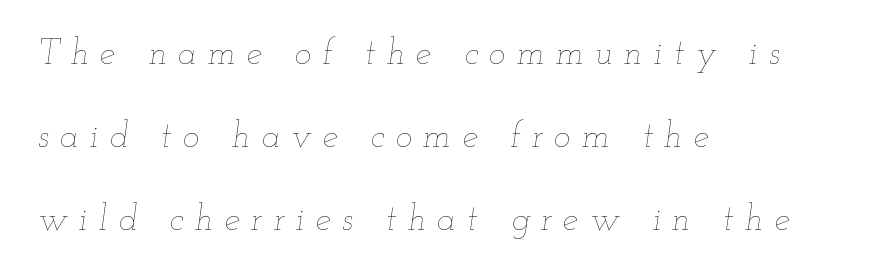
{"italic": "yes", "lean": "right", "slant_degrees": 12, "bold": "no", "weight": "thin", "width": "wide", "stroke_contrast": "low", "x_height": "small", "monospaced": "no", "underline": "no", "align": "left", "line_spacing": "loose", "line_spacing_ratio": 2.37, "letter_spacing": "wide", "letter_spacing_em": 0.32, "glyph_px": 35}
